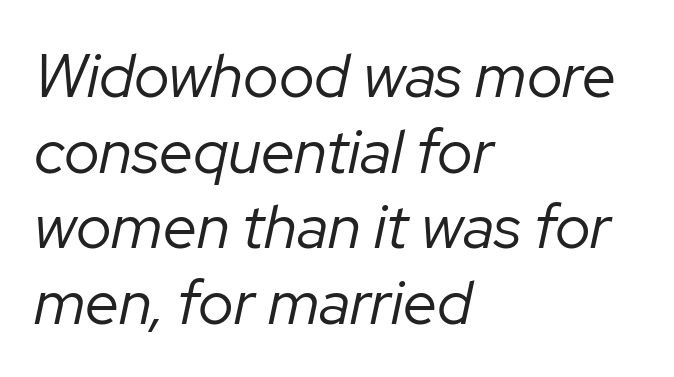
The image shows 61 px regular-weight type, italic (leaning right); set left-aligned, line spacing 1.24x, normal letter spacing, not underlined; low stroke contrast and a medium x-height.
